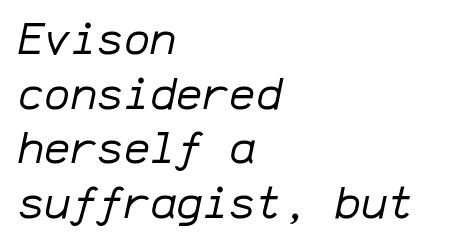
Short and long lines alike share a common starting point at left. Think of a typewriter: that constant character pitch is what you see here. When letters slant like this, we call the style italic. Letter spacing: default. Weight: regular or lighter.
